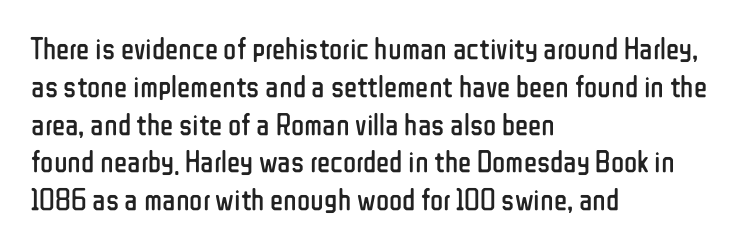
{"serif": "no", "italic": "no", "bold": "no", "weight": "regular", "width": "condensed", "stroke_contrast": "low", "x_height": "medium", "monospaced": "no", "underline": "no", "align": "left", "line_spacing_ratio": 1.22, "letter_spacing": "normal", "letter_spacing_em": 0.0, "glyph_px": 31}
